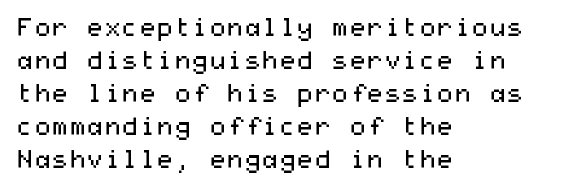
The setting favours the left margin, as ordinary paragraphs usually do. The letters stand upright; this is a roman face. Does the leading feel generous? No, just average. The passage shown has conventional tracking throughout. Each stroke keeps to a modest, everyday thickness or less.
